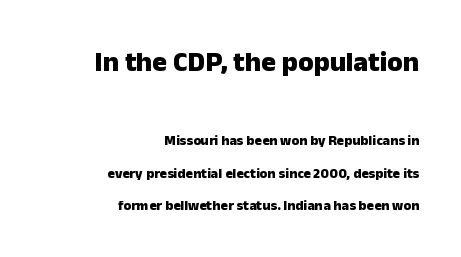
The image shows 28 px heavy sans-serif type, upright; set right-aligned, loose line spacing (2.34x), normal letter spacing, not underlined; the first (top) block is 2.0x larger; low stroke contrast and a medium x-height.
